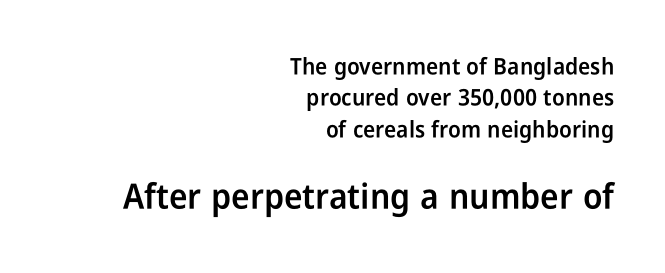
Q: Is the text bold? A: Semi-bold.
Q: Is the text italic (slanted)? A: No, it is upright.
Q: Is the typeface a serif or a sans-serif typeface? A: Sans-serif.
Q: Is the text underlined? A: No.
Q: How is the paragraph aligned? A: Right-aligned.
Q: Is the spacing between letters normal or unusually wide? A: Normal.
Q: Is the spacing between lines tight, normal or loose? A: Normal.
Q: Which block of text is set in a larger size, the first (top) or the second (bottom)? A: The second (bottom) one.
Q: Width (condensed, normal, or wide)? A: Condensed.
Q: Stroke contrast? A: Low.
Q: x-height? A: Medium.
Q: Monospaced? A: No.
